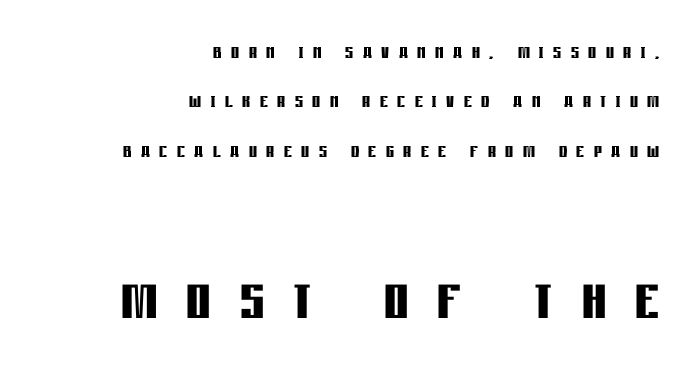
The image shows 76 px semibold, condensed sans-serif type, upright; set right-aligned, loose line spacing (1.98x), unusually wide letter spacing (+0.38 em), not underlined; the second (bottom) block is 3.04x larger; low stroke contrast and a large x-height.
